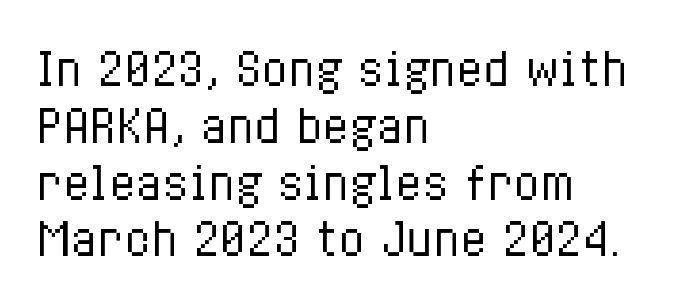
Interline gaps are of average width in this sample. In CSS terms this would be text-align: left. Does extra space separate the letters? No, they use regular spacing. Stroke mass is kept to a normal reading level or below. Upright lettering throughout. Descender tails drop into unmarked territory.
